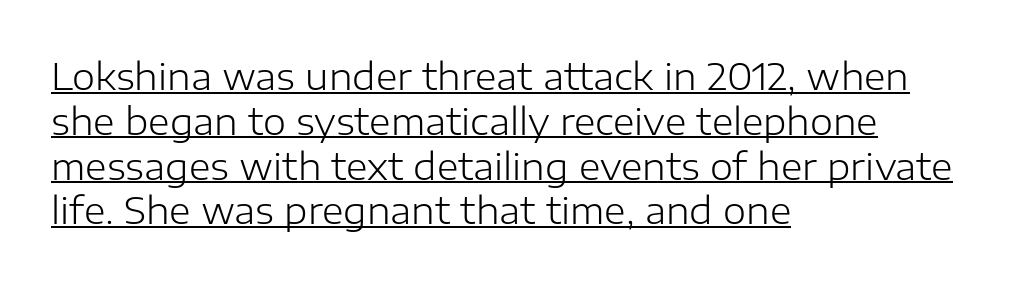
{"serif": "no", "italic": "no", "bold": "no", "weight": "light", "width": "normal", "stroke_contrast": "low", "x_height": "medium", "monospaced": "no", "underline": "yes", "align": "left", "line_spacing_ratio": 1.21, "letter_spacing": "normal", "letter_spacing_em": 0.0, "glyph_px": 37}
